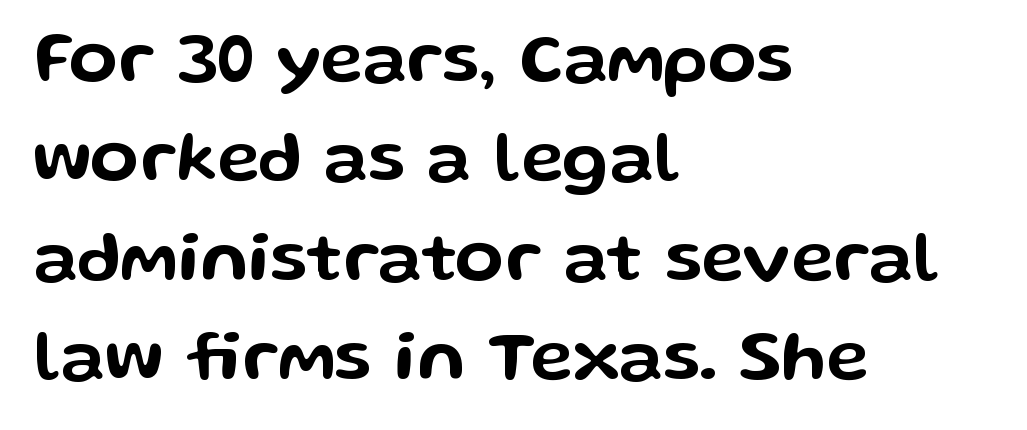
Q: Is the text italic (slanted)? A: No, it is upright.
Q: Is the typeface a serif or a sans-serif typeface? A: Sans-serif.
Q: Is the text underlined? A: No.
Q: How is the paragraph aligned? A: Left-aligned.
Q: Is the spacing between letters normal or unusually wide? A: Normal.
Q: Is the spacing between lines tight, normal or loose? A: Normal.
Q: Width (condensed, normal, or wide)? A: Wide.
Q: Stroke contrast? A: Low.
Q: x-height? A: Medium.
Q: Monospaced? A: No.
